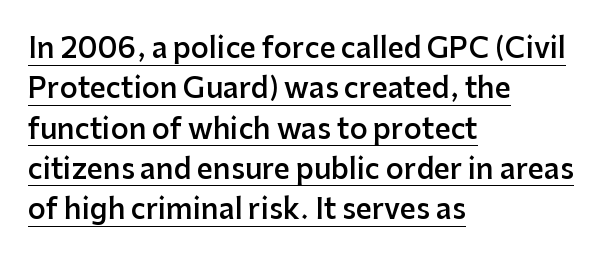
{"serif": "no", "italic": "no", "bold": "semi", "weight": "semibold", "width": "normal", "stroke_contrast": "low", "x_height": "medium", "monospaced": "no", "underline": "yes", "align": "left", "line_spacing": "normal", "line_spacing_ratio": 1.44, "letter_spacing": "normal", "letter_spacing_em": 0.0, "glyph_px": 28}
